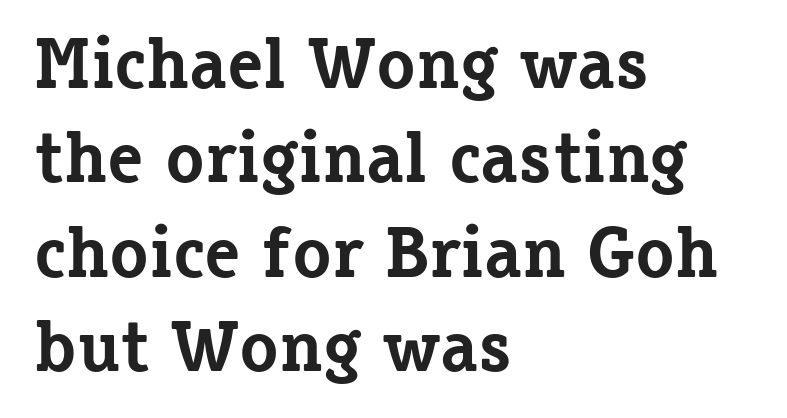
The image shows 72 px bold serif type, upright; set left-aligned, normal line spacing (1.31x), normal letter spacing, not underlined; low stroke contrast and a medium x-height.
